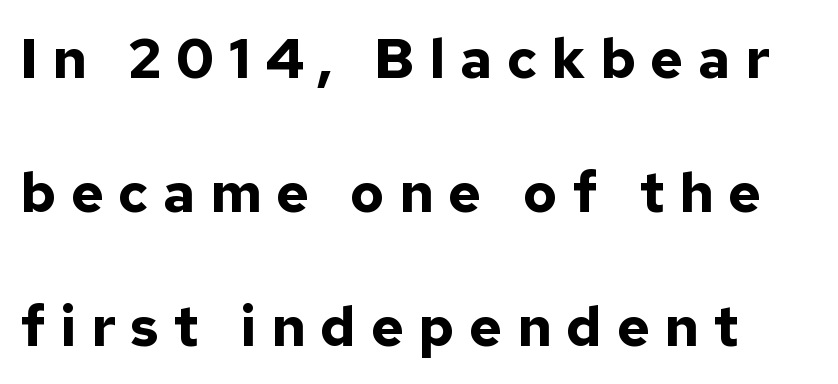
The image shows 56 px bold sans-serif type, upright; set loose line spacing (2.39x), unusually wide letter spacing (+0.26 em), not underlined; low stroke contrast and a medium x-height.
